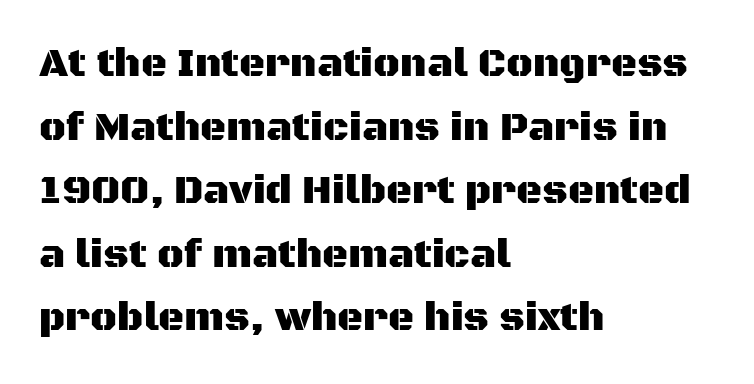
{"serif": "no", "italic": "no", "width": "normal", "stroke_contrast": "medium", "x_height": "large", "monospaced": "no", "underline": "no", "align": "left", "line_spacing": "normal", "line_spacing_ratio": 1.59, "letter_spacing": "normal", "letter_spacing_em": 0.0, "glyph_px": 40}
